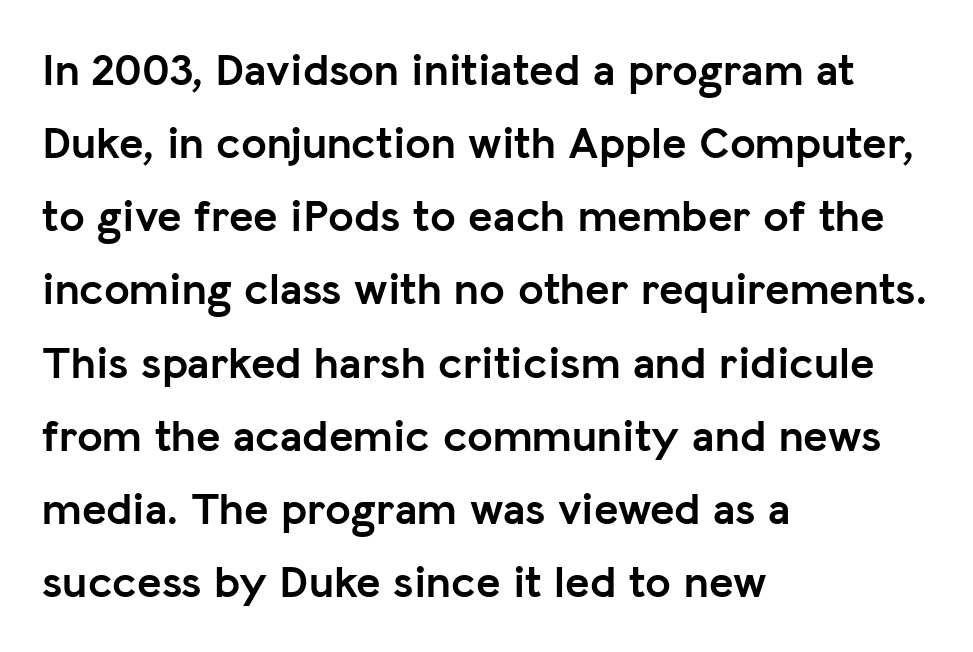
Line starts are locked; line ends wander. A sans-serif font was chosen for this passage. Ordinary non-slanted type is in use. The glyphs have the mass of a bold cut.
